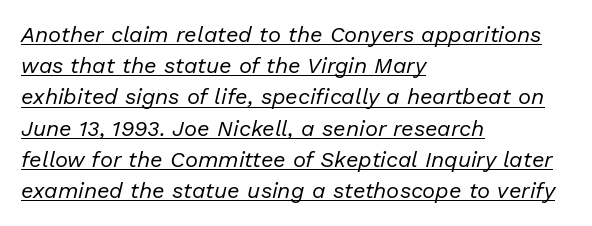
The rendering applies a slant to the glyphs. Has an underline been added? It has. Ink coverage per letter is moderate at most. Short note: letters normally spaced.
